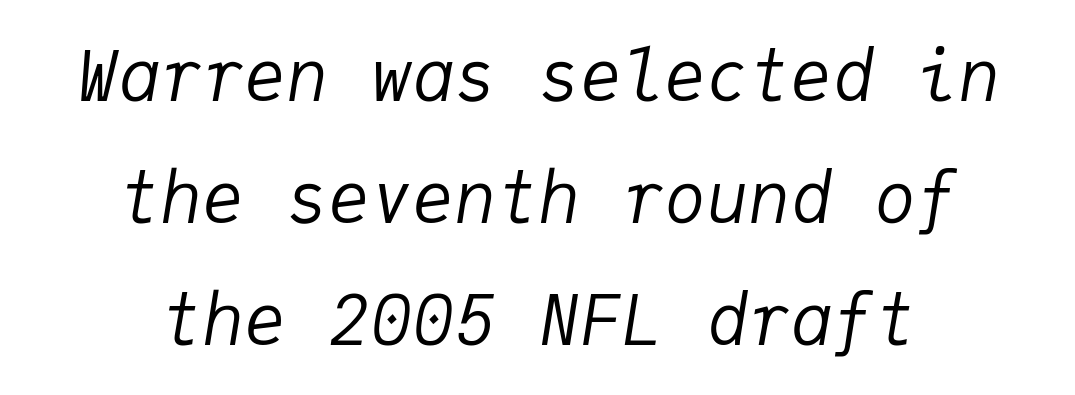
Q: Is the text bold? A: No.
Q: Is the text italic (slanted)? A: Yes, it leans right by about 9 degrees.
Q: Is the text underlined? A: No.
Q: How is the paragraph aligned? A: Centered.
Q: Is the spacing between letters normal or unusually wide? A: Normal.
Q: Width (condensed, normal, or wide)? A: Normal.
Q: Stroke contrast? A: Low.
Q: x-height? A: Medium.
Q: Monospaced? A: Yes.
